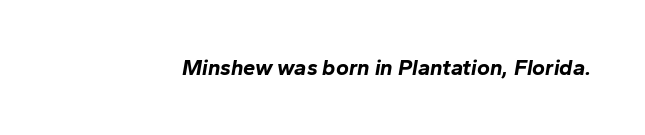
Q: Is the text bold? A: Yes.
Q: Is the text italic (slanted)? A: Yes, it leans right by about 10 degrees.
Q: Is the text underlined? A: No.
Q: Is the spacing between letters normal or unusually wide? A: Normal.
